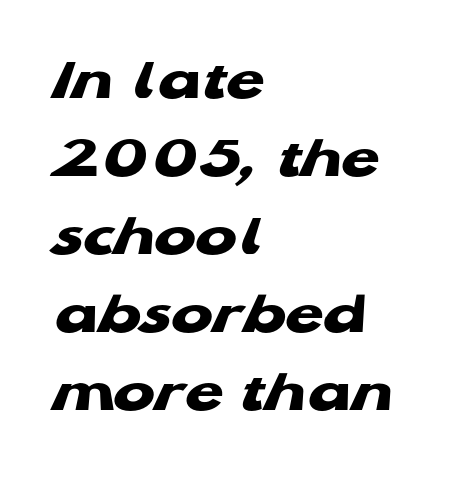
Q: Is the text bold? A: Yes.
Q: Is the typeface a serif or a sans-serif typeface? A: Sans-serif.
Q: Is the text underlined? A: No.
Q: How is the paragraph aligned? A: Left-aligned.
Q: Is the spacing between letters normal or unusually wide? A: Normal.
Q: Is the spacing between lines tight, normal or loose? A: Normal.
Q: Width (condensed, normal, or wide)? A: Wide.
Q: Stroke contrast? A: Low.
Q: x-height? A: Medium.
Q: Monospaced? A: No.
